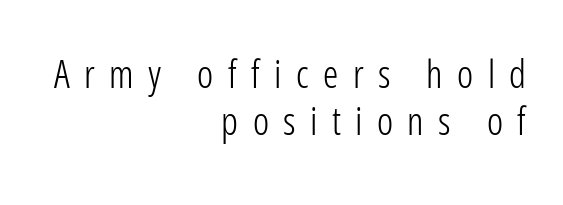
{"serif": "no", "italic": "no", "bold": "no", "weight": "light", "width": "condensed", "stroke_contrast": "low", "x_height": "medium", "monospaced": "no", "underline": "no", "align": "right", "line_spacing_ratio": 1.23, "letter_spacing": "wide", "letter_spacing_em": 0.38, "glyph_px": 38}
